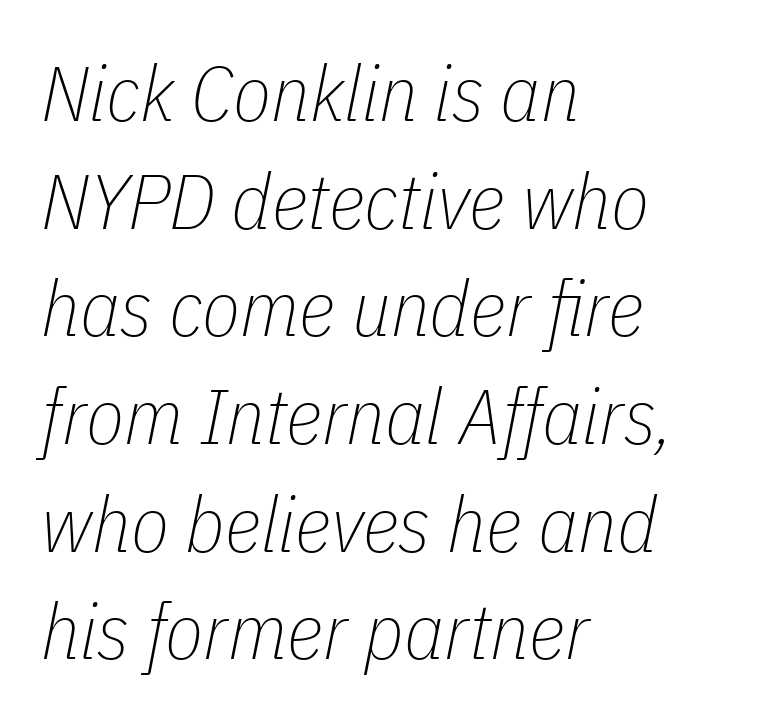
The image shows 78 px thin, condensed type, italic (leaning right); set left-aligned, normal line spacing (1.38x), normal letter spacing, not underlined; low stroke contrast and a medium x-height.
